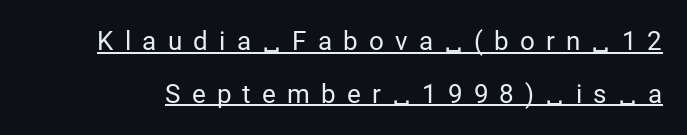
Q: Is the text bold? A: No.
Q: Is the text italic (slanted)? A: No, it is upright.
Q: Is the text underlined? A: Yes.
Q: Is the spacing between letters normal or unusually wide? A: Unusually wide.
Q: Is the spacing between lines tight, normal or loose? A: Loose.
